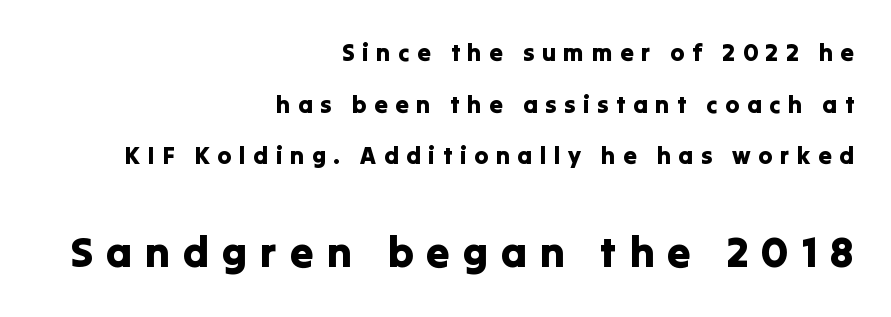
{"serif": "no", "italic": "no", "width": "normal", "stroke_contrast": "low", "x_height": "medium", "monospaced": "no", "underline": "no", "align": "right", "line_spacing": "loose", "line_spacing_ratio": 2.15, "letter_spacing": "wide", "letter_spacing_em": 0.31, "larger_block": "second", "size_ratio": 1.75, "glyph_px": 42}
